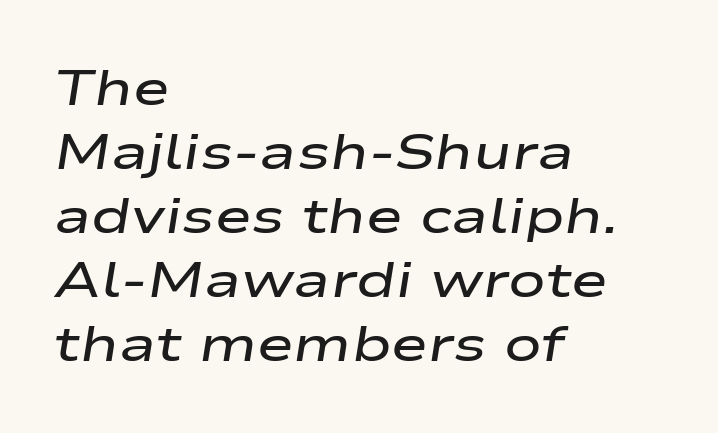
The image shows 50 px semibold, wide type, italic (leaning right); set left-aligned, normal line spacing (1.28x), normal letter spacing, not underlined; low stroke contrast and a medium x-height.
